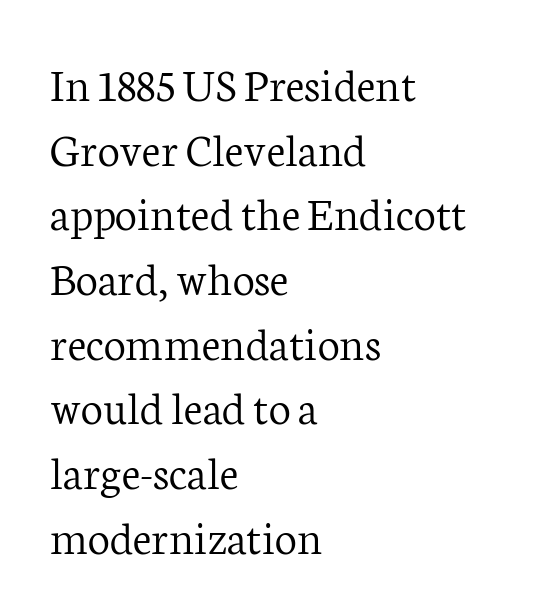
Q: Is the text bold? A: No.
Q: Is the text italic (slanted)? A: No, it is upright.
Q: Is the typeface a serif or a sans-serif typeface? A: Serif.
Q: Is the text underlined? A: No.
Q: How is the paragraph aligned? A: Left-aligned.
Q: Is the spacing between letters normal or unusually wide? A: Normal.
Q: Is the spacing between lines tight, normal or loose? A: Normal.
Q: Width (condensed, normal, or wide)? A: Normal.
Q: Stroke contrast? A: Low.
Q: x-height? A: Medium.
Q: Monospaced? A: No.
